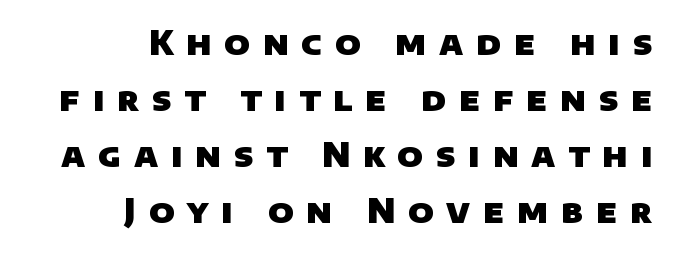
Short and long lines alike share a common ending point at right. Type without underlining. In terms of leading, this rendering sits right in the middle. The face used here is proportionally spaced, like ordinary book or web type. The typeface chosen for these lines omits serifs.
